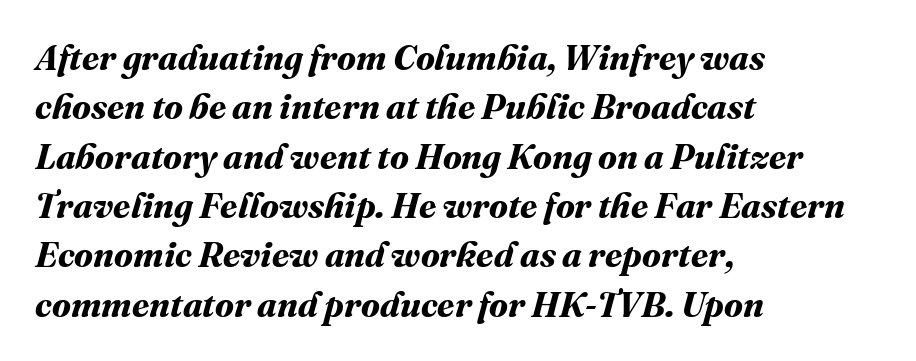
The image shows 35 px bold type; set left-aligned, normal line spacing (1.41x), normal letter spacing, not underlined; medium stroke contrast and a medium x-height.
